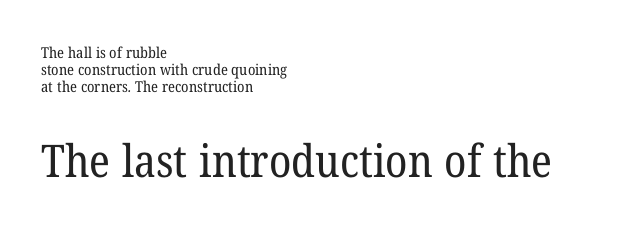
Q: Is the text bold? A: No.
Q: Is the typeface a serif or a sans-serif typeface? A: Serif.
Q: Is the text underlined? A: No.
Q: How is the paragraph aligned? A: Left-aligned.
Q: Is the spacing between letters normal or unusually wide? A: Normal.
Q: Is the spacing between lines tight, normal or loose? A: Tight.
Q: Which block of text is set in a larger size, the first (top) or the second (bottom)? A: The second (bottom) one.
Q: Width (condensed, normal, or wide)? A: Normal.
Q: Stroke contrast? A: Low.
Q: x-height? A: Medium.
Q: Monospaced? A: No.
